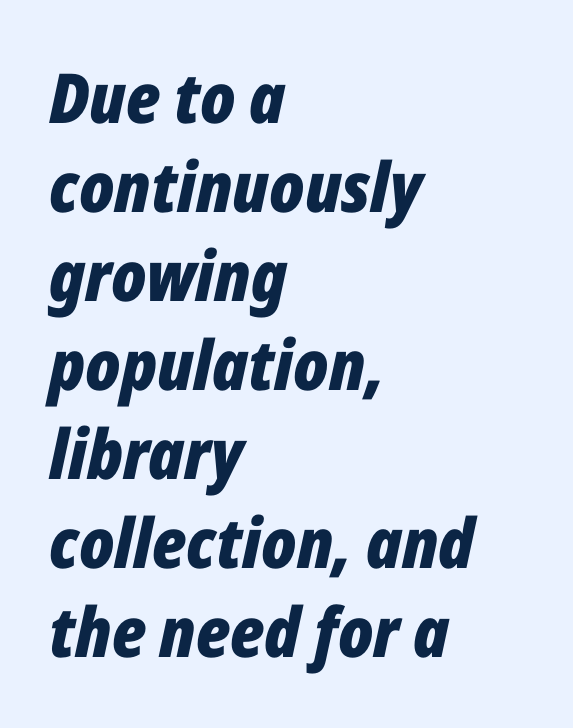
The image shows 69 px bold, condensed type, italic (leaning right); set left-aligned, normal line spacing (1.29x), normal letter spacing, not underlined; low stroke contrast and a medium x-height.
